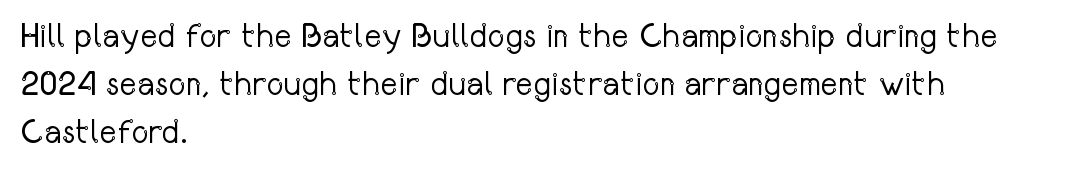
In CSS terms this would be text-align: left. The type sits square on the baseline with zero lean. Varying glyph widths throughout — classic text-font behaviour. The words here are not underlined. Regarding leading, the lines here are spaced in the standard way.
